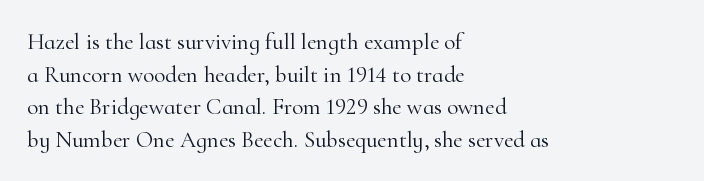
Characters follow at the spacing the type designer built in. The letterforms sit at book weight or below. Rendered with straight, roman letterforms. The rows are spaced the way most documents space them. The strip under each line holds only bare page.
